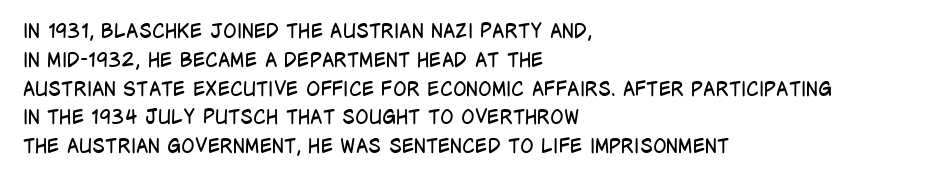
Vertical strokes here are truly vertical. The typesetting does not lean heavy: it is not bold. These lines keep a tight, regular rhythm from letter to letter. Anything drawn beneath the words? Only blank space. The designer left line spacing at the default. Caption: multi-line text, flush left, ragged right.
